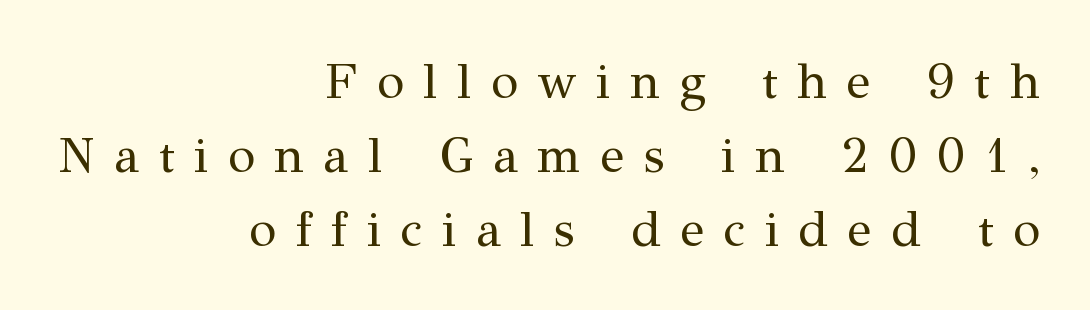
Q: Is the text bold? A: No.
Q: Is the text italic (slanted)? A: No, it is upright.
Q: Is the typeface a serif or a sans-serif typeface? A: Serif.
Q: Is the text underlined? A: No.
Q: How is the paragraph aligned? A: Right-aligned.
Q: Is the spacing between letters normal or unusually wide? A: Unusually wide.
Q: Is the spacing between lines tight, normal or loose? A: Normal.
Q: Width (condensed, normal, or wide)? A: Normal.
Q: Stroke contrast? A: Medium.
Q: x-height? A: Medium.
Q: Monospaced? A: No.
